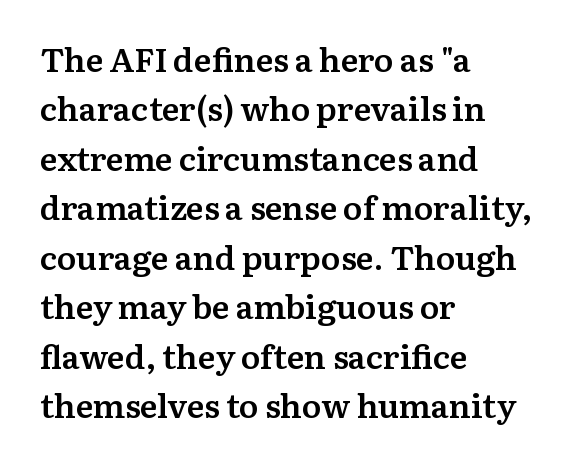
{"serif": "yes", "italic": "no", "bold": "semi", "weight": "semibold", "width": "normal", "stroke_contrast": "medium", "x_height": "medium", "monospaced": "no", "underline": "no", "align": "left", "line_spacing": "normal", "line_spacing_ratio": 1.5, "letter_spacing": "normal", "letter_spacing_em": 0.0, "glyph_px": 33}
